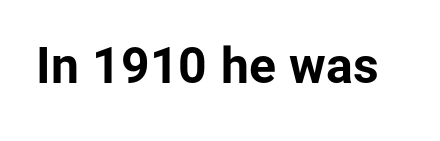
The image shows 50 px bold sans-serif type, upright; set normal letter spacing, not underlined; low stroke contrast and a medium x-height.
